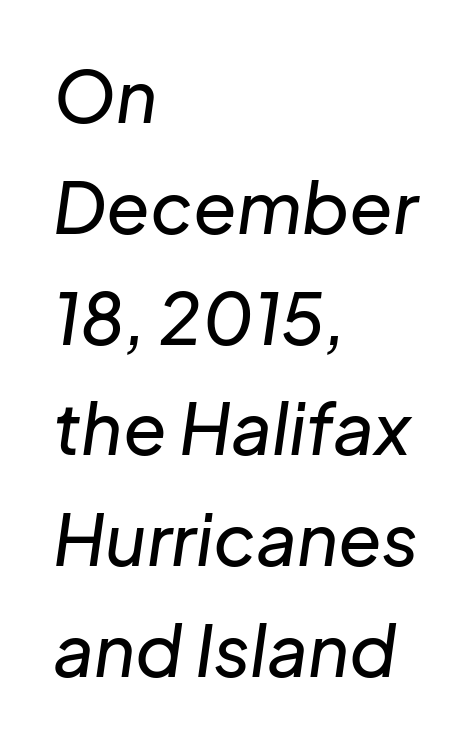
The image shows 71 px text type, italic (leaning right); set left-aligned, normal line spacing (1.56x), normal letter spacing, not underlined; low stroke contrast and a medium x-height.
